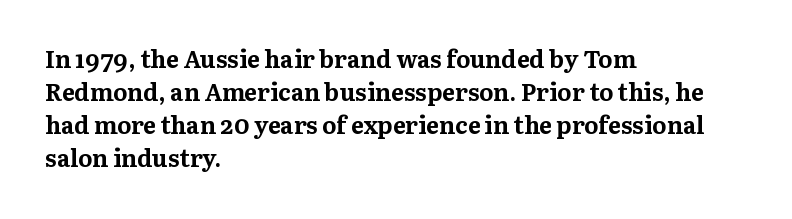
The image shows 24 px bold type, upright; set left-aligned, normal line spacing (1.38x), normal letter spacing, not underlined.
